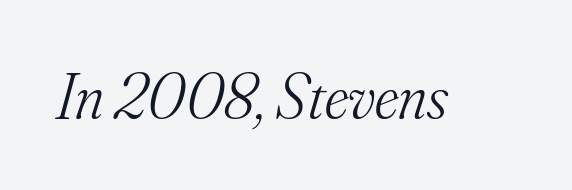
{"serif": "yes", "italic": "yes", "lean": "right", "slant_degrees": 16, "bold": "no", "weight": "light", "width": "normal", "stroke_contrast": "medium", "x_height": "small", "monospaced": "no", "underline": "no", "letter_spacing": "normal", "letter_spacing_em": 0.0, "glyph_px": 64}
